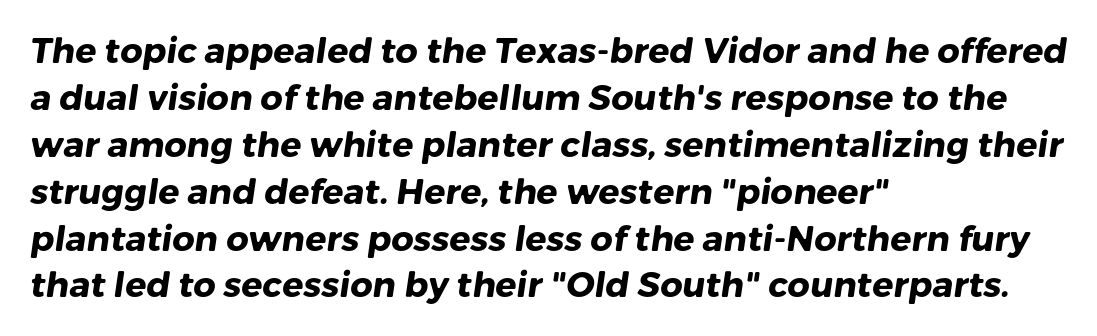
{"serif": "no", "bold": "yes", "weight": "heavy", "width": "normal", "stroke_contrast": "low", "x_height": "medium", "monospaced": "no", "underline": "no", "align": "left", "line_spacing": "normal", "line_spacing_ratio": 1.34, "letter_spacing": "normal", "letter_spacing_em": 0.0, "glyph_px": 35}
